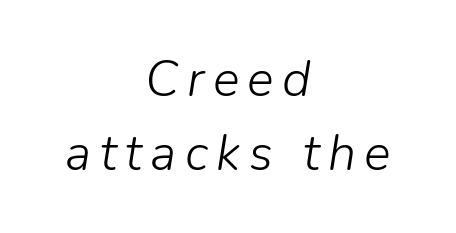
The image shows 50 px light type, italic (leaning right); set centered, normal line spacing (1.48x), not underlined; low stroke contrast and a medium x-height.
